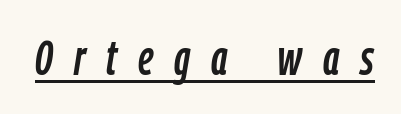
Q: Is the text italic (slanted)? A: Yes, it leans right by about 9 degrees.
Q: Is the text underlined? A: Yes.
Q: Is the spacing between letters normal or unusually wide? A: Unusually wide.
Q: Width (condensed, normal, or wide)? A: Condensed.
Q: Stroke contrast? A: Low.
Q: x-height? A: Medium.
Q: Monospaced? A: No.
